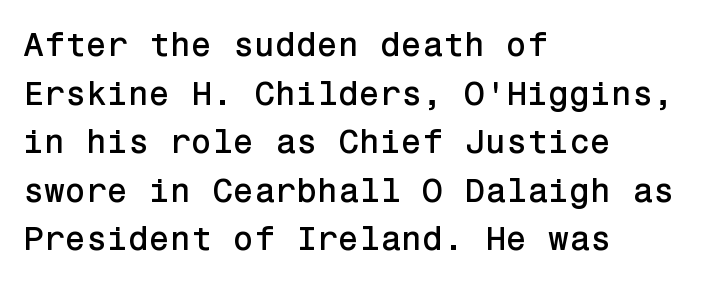
The image shows 34 px sans-serif type, upright; set left-aligned, normal line spacing (1.43x), normal letter spacing, not underlined; low stroke contrast and a medium x-height.
